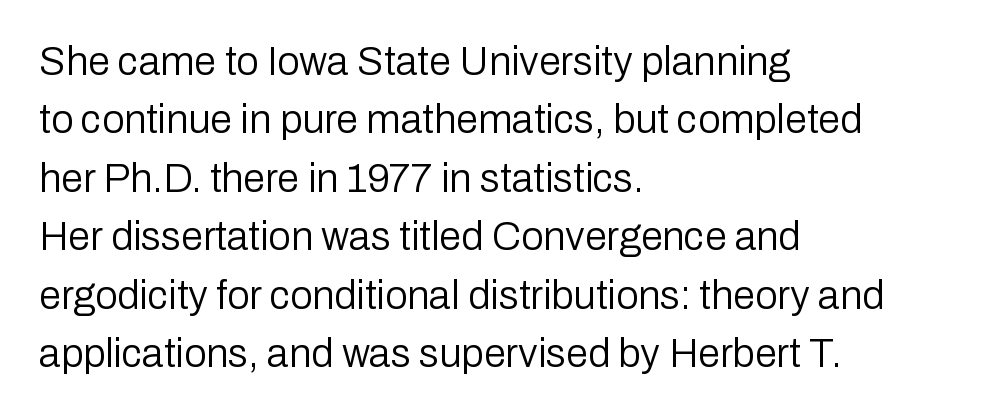
The image shows 40 px regular-weight sans-serif type, upright; set left-aligned, normal line spacing (1.46x), normal letter spacing, not underlined; low stroke contrast and a medium x-height.
